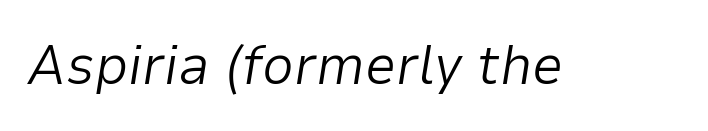
The face used here has a pronounced slope to its letters. Clear beneath every line of the passage. Nobody touched the tracking dial on this one. The font is comparable to plain body text, perhaps lighter. Is this a fixed-width face? No — the glyphs have proportional, varying widths.
